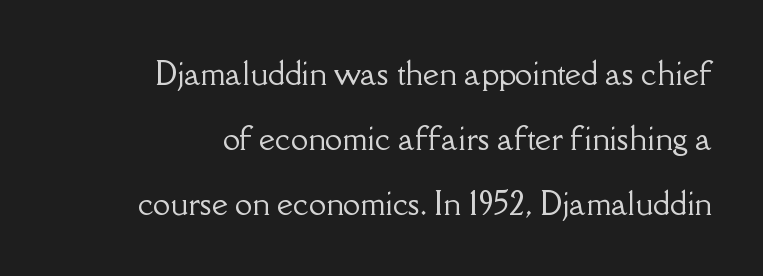
The image shows 31 px serif type, upright; set right-aligned, loose line spacing (2.09x), normal letter spacing, not underlined; low stroke contrast and a small x-height.
